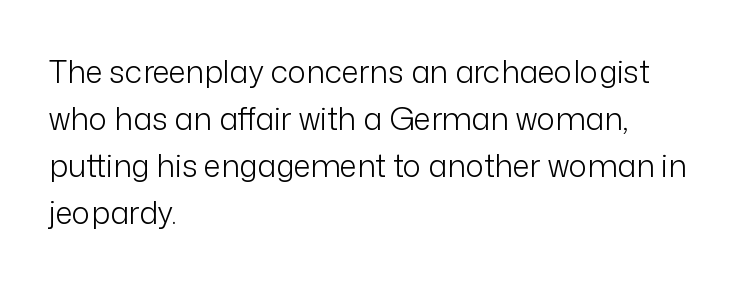
A typesetter would call this leading conventional body-copy spacing. A bare baseline throughout the passage. A quiet, ordinary-to-light weight characterises the typeface. Ascenders rise straight up at ninety degrees. Stroke terminals: plain, sans-serif.
